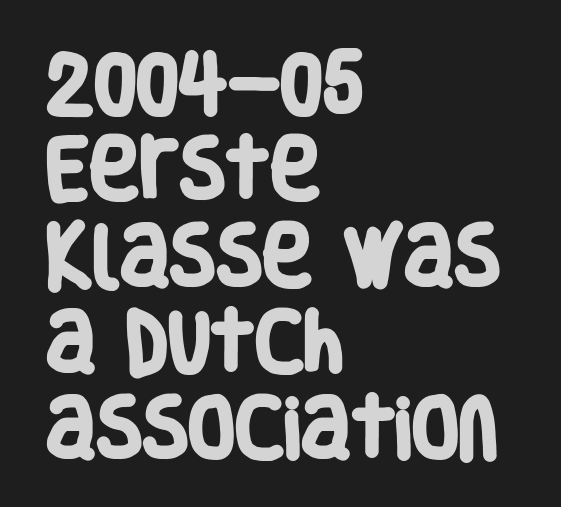
The image shows 68 px heavy, condensed sans-serif type; set left-aligned, normal line spacing (1.27x), normal letter spacing, not underlined; low stroke contrast and a large x-height.
